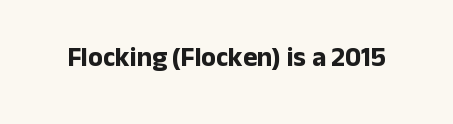
Q: Is the text bold? A: Yes.
Q: Is the text italic (slanted)? A: No, it is upright.
Q: Is the text underlined? A: No.
Q: Is the spacing between letters normal or unusually wide? A: Normal.
